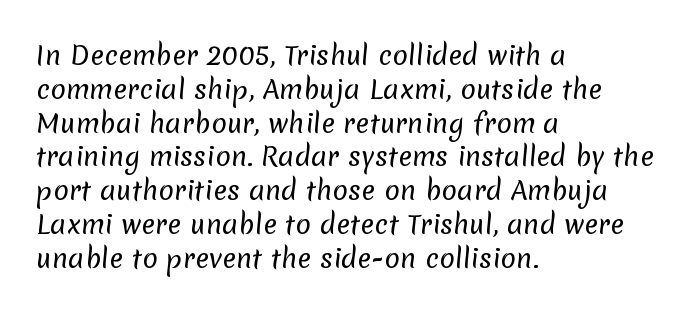
{"bold": "no", "underline": "no", "align": "left", "line_spacing": "normal", "line_spacing_ratio": 1.3, "letter_spacing": "normal", "letter_spacing_em": 0.0, "glyph_px": 26}
